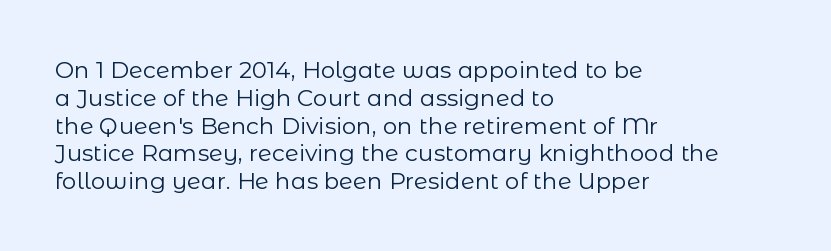
{"italic": "no", "bold": "no", "underline": "no", "align": "left", "line_spacing_ratio": 1.21, "letter_spacing": "normal", "letter_spacing_em": 0.0, "glyph_px": 23}
